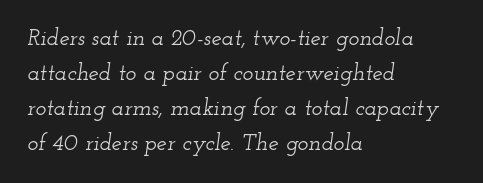
Students, observe: this is what conventionally led text looks like. Caption: standard tracking, unaltered. Emphasis-style slanted type is in use. Only glyphs here, with clear space below each row.
